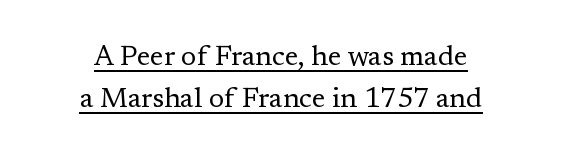
The image shows 28 px regular-weight serif type, upright; set centered, normal line spacing (1.5x), normal letter spacing, underlined; low stroke contrast and a medium x-height.
